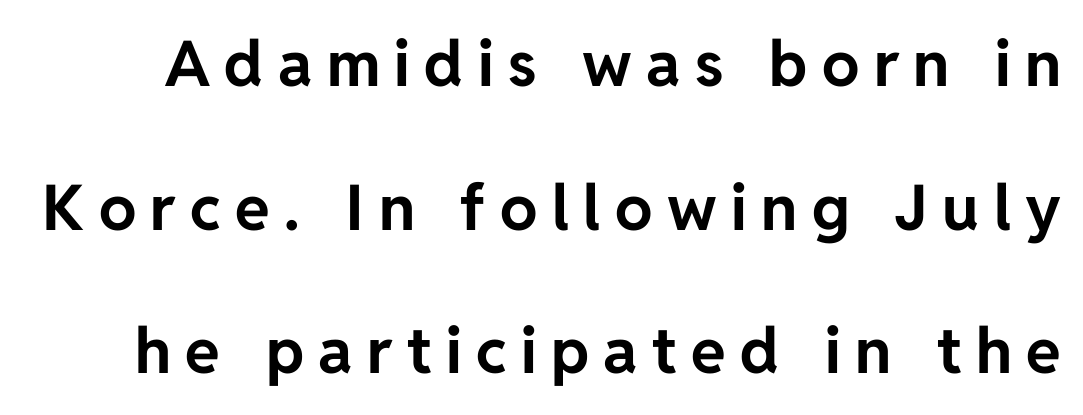
The image shows 63 px bold sans-serif type, upright; set loose line spacing (2.28x), unusually wide letter spacing (+0.23 em), not underlined; low stroke contrast and a medium x-height.
